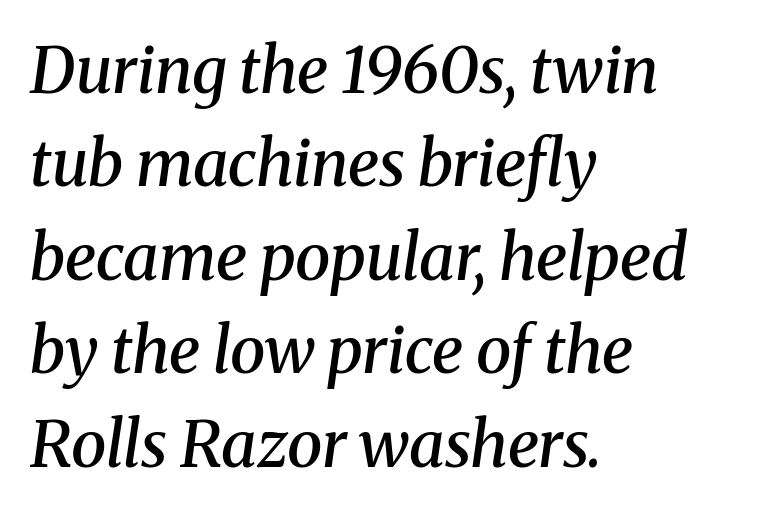
Students, note that the glyphs here touch the page at normal intervals. The text block is weighted toward the left margin, trailing off unevenly rightward. The specimen reads as italic at a glance. On the weight axis this lands at semibold, roughly 600. Do the characters align in a grid? No, the font is proportional. Are there feet on the stems? There are — it's a serif.
